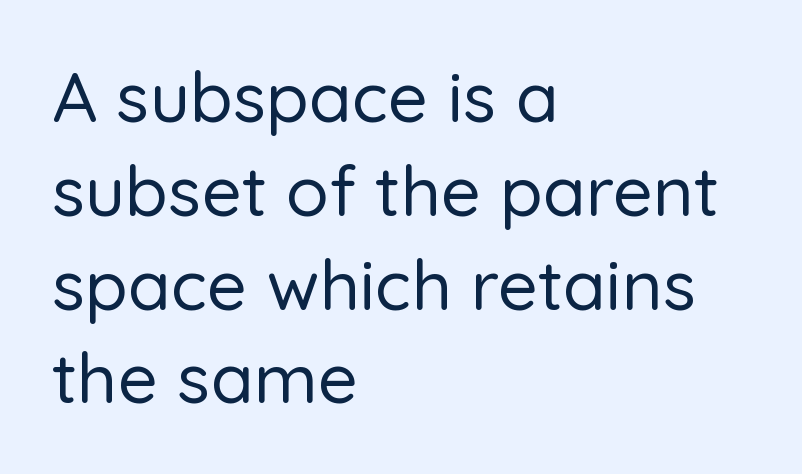
The image shows 70 px sans-serif type, upright; set left-aligned, normal line spacing (1.34x), normal letter spacing, not underlined; low stroke contrast and a medium x-height.
